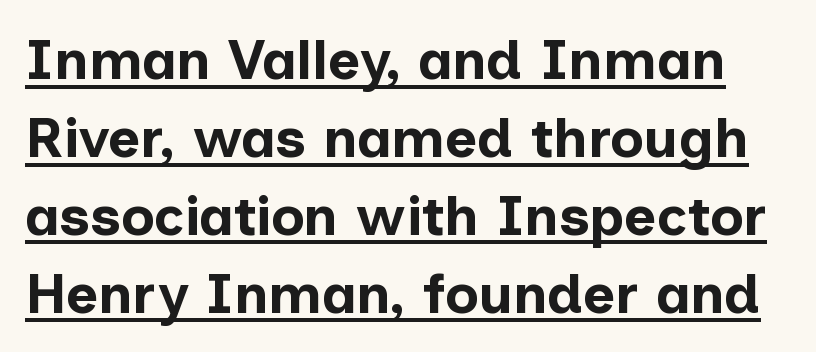
The face used here is proportionally spaced, like ordinary book or web type. Between one letter and the next there's only the usual sliver of space. The typesetting leans heavy: a genuine bold. It's the straight-up-and-down kind of type. The text was rendered using a sans face with plain stroke endings.
